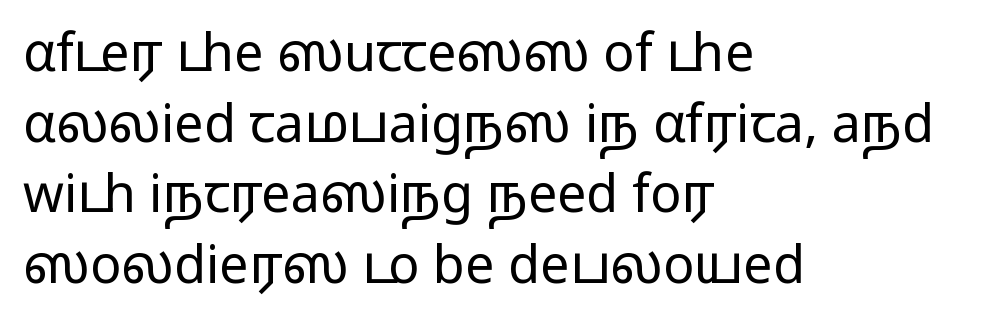
Is this a heavy cut? Hardly; it is regular or lighter. Visually the block forms a straight wall on the left and a jagged coastline on the right. Compared with typical body copy, the letter spacing here is the same. Evenly set lines give the paragraph a standard silhouette.
